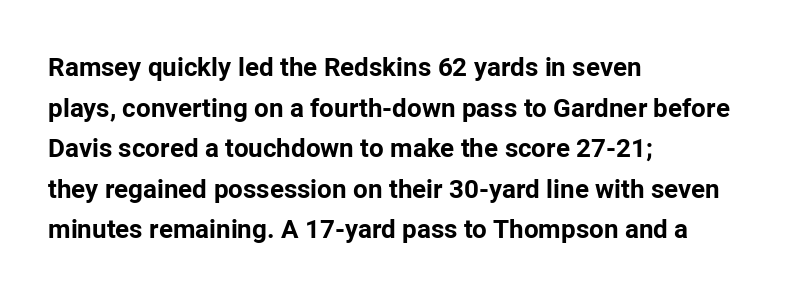
Q: Is the text bold? A: Yes.
Q: Is the text italic (slanted)? A: No, it is upright.
Q: Is the text underlined? A: No.
Q: How is the paragraph aligned? A: Left-aligned.
Q: Is the spacing between letters normal or unusually wide? A: Normal.
Q: Is the spacing between lines tight, normal or loose? A: Normal.
